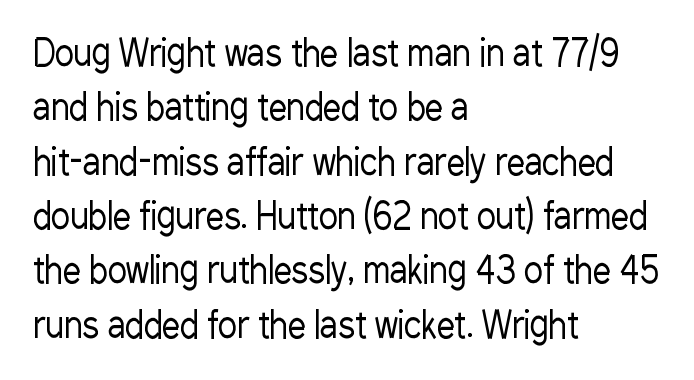
The rag falls on the right side of this text block. This is the regular roman posture of the typeface. Successive baselines arrive at the customary interval. A typesetter would label this face a sans. Honestly, the letter spacing is just normal — you wouldn't notice it. The space directly below the letters is spotless.
